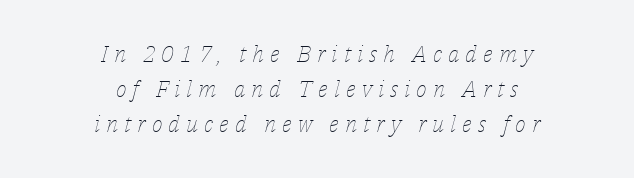
The image shows 23 px text type, italic (leaning right); set centered, normal line spacing (1.53x), unusually wide letter spacing (+0.26 em), not underlined.
